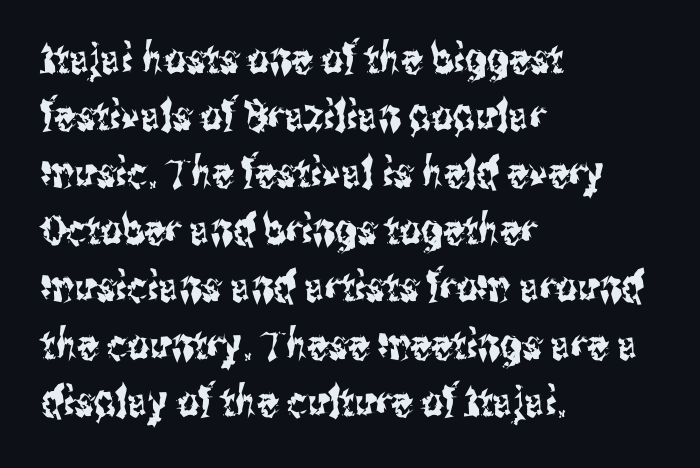
There is no visible air inserted between adjacent glyphs. Left-aligned paragraph, ragged on the right. The rendering uses a moderate line-height, typical for paragraphs. In terms of letterform style, serifs are entirely absent. Vertical strokes here are truly vertical. The face used here is proportionally spaced, like ordinary book or web type.
